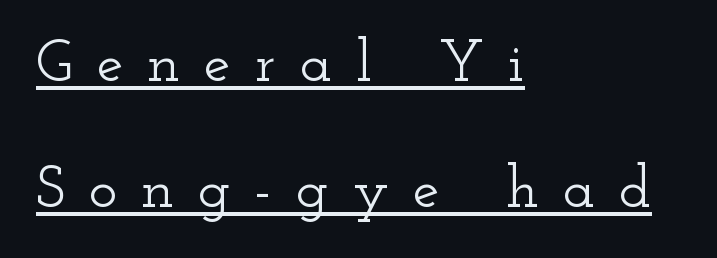
One glance says open: line gaps are wider than usual. This is roman type, the default non-slanted kind. These lines are rendered in a variable-pitch font. A continuous stroke trails under the words, as in a hyperlink. Is the letter spacing exaggerated? Yes — the characters are pushed far apart. A typesetter would label this face a serif.
